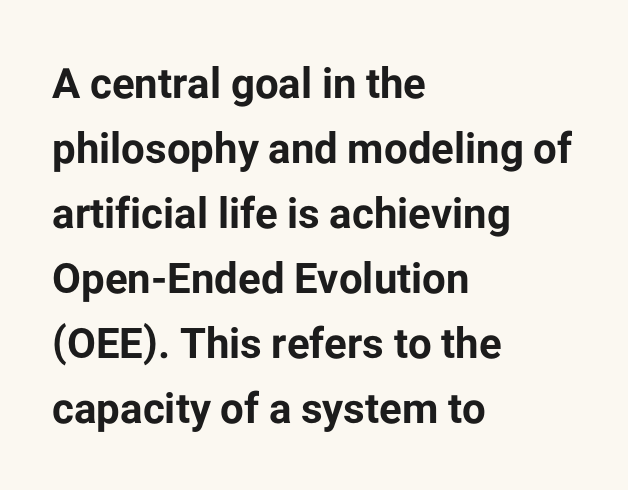
The image shows 42 px bold sans-serif type, upright; set left-aligned, normal line spacing (1.55x), normal letter spacing, not underlined; low stroke contrast and a medium x-height.
